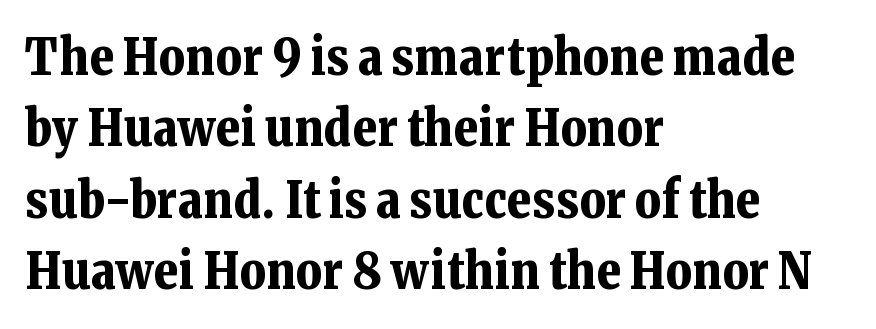
The image shows 50 px bold serif type, upright; set left-aligned, normal line spacing (1.43x), normal letter spacing, not underlined; low stroke contrast and a medium x-height.
